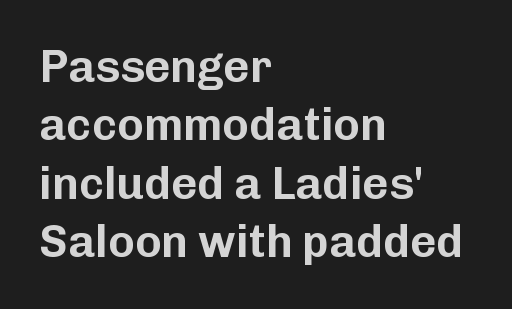
{"serif": "no", "italic": "no", "width": "normal", "stroke_contrast": "low", "x_height": "medium", "monospaced": "no", "underline": "no", "align": "left", "line_spacing": "normal", "line_spacing_ratio": 1.3, "letter_spacing": "normal", "letter_spacing_em": 0.0, "glyph_px": 45}
